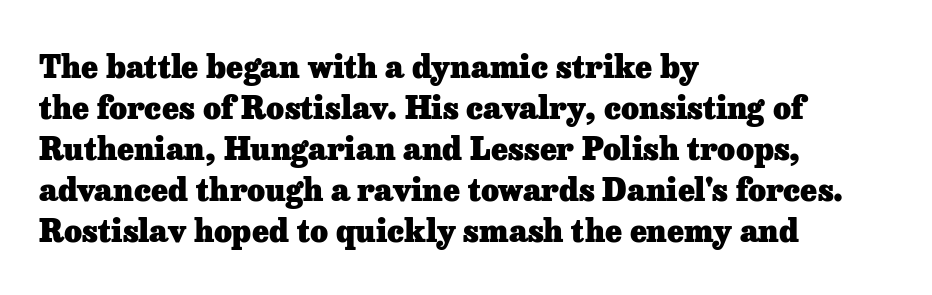
Q: Is the text bold? A: Yes.
Q: Is the text italic (slanted)? A: No, it is upright.
Q: Is the typeface a serif or a sans-serif typeface? A: Serif.
Q: Is the text underlined? A: No.
Q: How is the paragraph aligned? A: Left-aligned.
Q: Is the spacing between letters normal or unusually wide? A: Normal.
Q: Is the spacing between lines tight, normal or loose? A: Normal.
Q: Width (condensed, normal, or wide)? A: Normal.
Q: Stroke contrast? A: Low.
Q: x-height? A: Medium.
Q: Monospaced? A: No.
